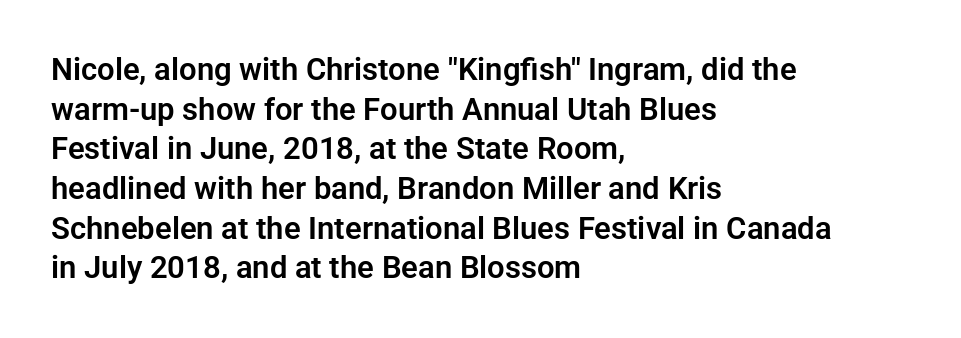
Q: Is the text italic (slanted)? A: No, it is upright.
Q: Is the typeface a serif or a sans-serif typeface? A: Sans-serif.
Q: Is the text underlined? A: No.
Q: How is the paragraph aligned? A: Left-aligned.
Q: Is the spacing between letters normal or unusually wide? A: Normal.
Q: Is the spacing between lines tight, normal or loose? A: Normal.
Q: Width (condensed, normal, or wide)? A: Normal.
Q: Stroke contrast? A: Low.
Q: x-height? A: Medium.
Q: Monospaced? A: No.
